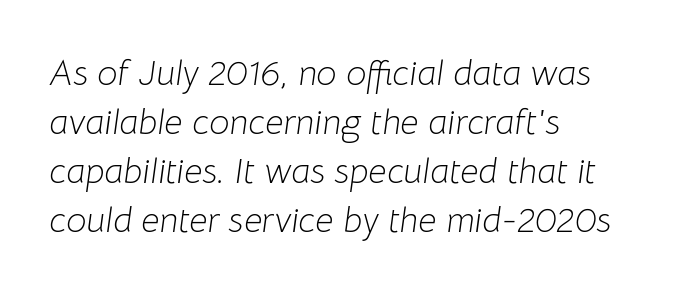
The image shows 36 px light type, italic (leaning right); set left-aligned, normal line spacing (1.36x), normal letter spacing, not underlined; low stroke contrast and a medium x-height.
